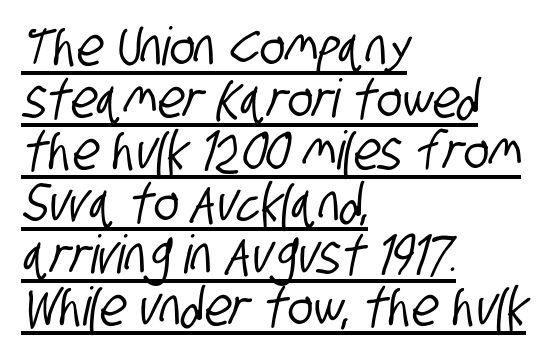
The image shows 53 px condensed sans-serif type; set left-aligned, tight line spacing (0.98x), normal letter spacing, underlined; low stroke contrast and a large x-height.
